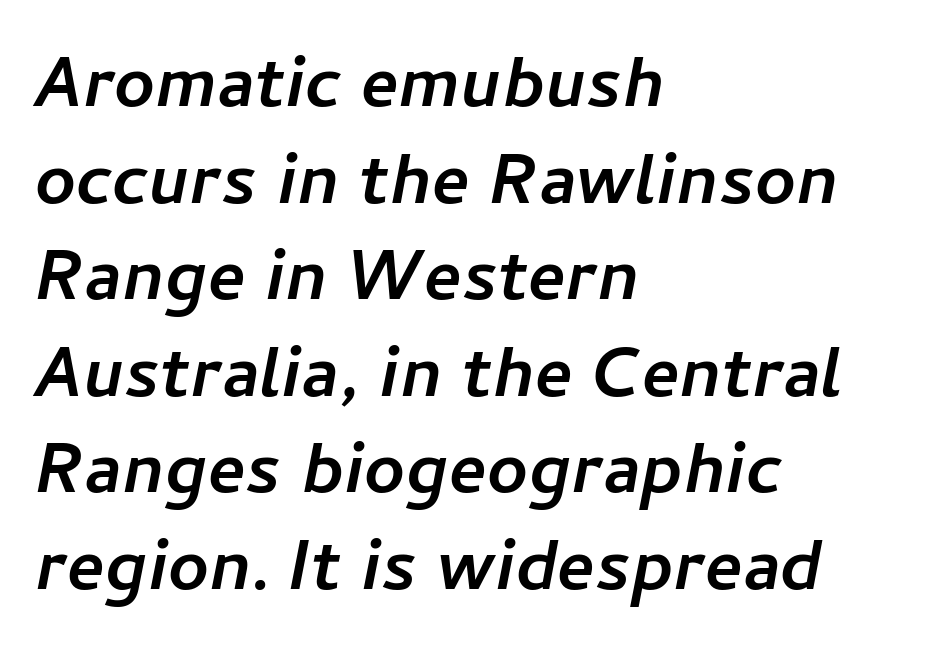
The image shows 71 px semibold type, italic (leaning right); set left-aligned, normal line spacing (1.36x), normal letter spacing, not underlined; low stroke contrast and a medium x-height.
